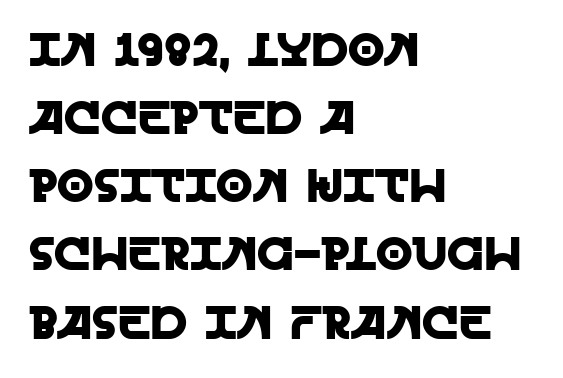
Compared with a centered layout, this one pins lines to the left instead. The font's upright variant was chosen for this text. The designer went with a sans here, leaving each stem footless. Words appear dense and cohesive because spacing is normal. This sample has the flowing, uneven cadence of proportional lettering.
